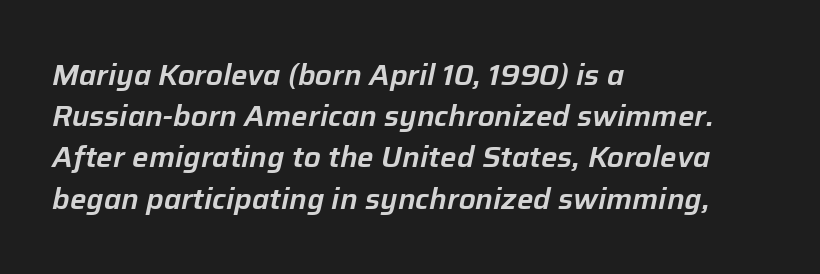
The image shows 29 px text type, italic (leaning right); set left-aligned, normal line spacing (1.42x), normal letter spacing, not underlined; low stroke contrast and a medium x-height.
